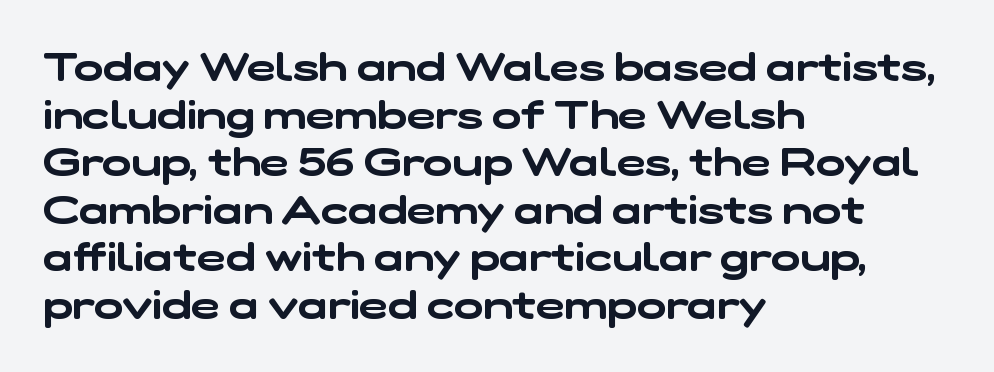
{"serif": "no", "width": "wide", "stroke_contrast": "low", "x_height": "medium", "monospaced": "no", "underline": "no", "align": "left", "line_spacing_ratio": 1.22, "letter_spacing": "normal", "letter_spacing_em": 0.0, "glyph_px": 39}
